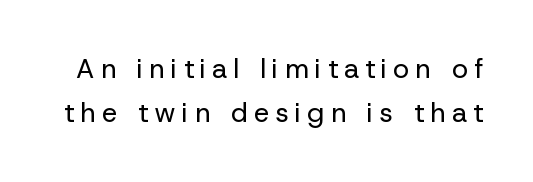
Q: Is the text bold? A: No.
Q: Is the text italic (slanted)? A: No, it is upright.
Q: Is the text underlined? A: No.
Q: Is the spacing between letters normal or unusually wide? A: Unusually wide.
Q: Is the spacing between lines tight, normal or loose? A: Normal.
